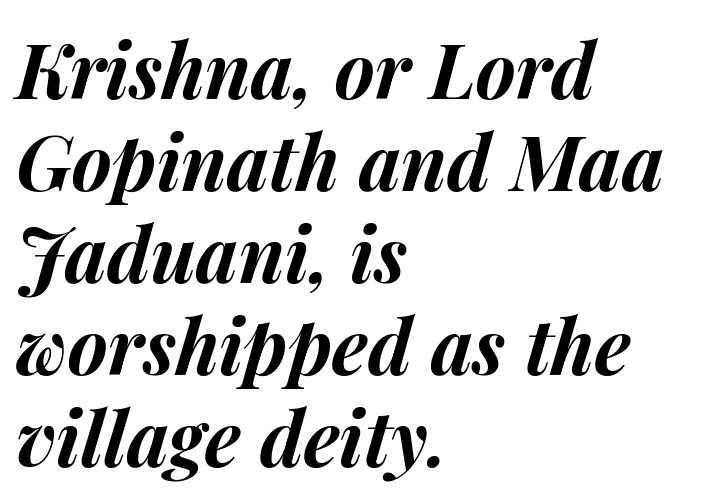
{"italic": "yes", "lean": "right", "slant_degrees": 14, "bold": "yes", "weight": "bold", "width": "normal", "stroke_contrast": "medium", "x_height": "medium", "monospaced": "no", "underline": "no", "align": "left", "line_spacing_ratio": 1.21, "letter_spacing": "normal", "letter_spacing_em": 0.0, "glyph_px": 76}
